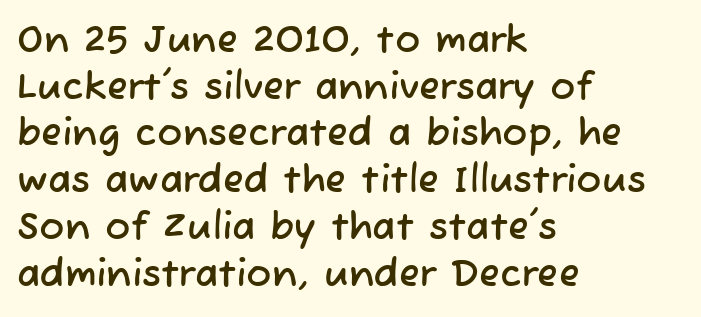
The image shows 38 px sans-serif type; set left-aligned, line spacing 1.23x, normal letter spacing, not underlined; low stroke contrast and a medium x-height.
